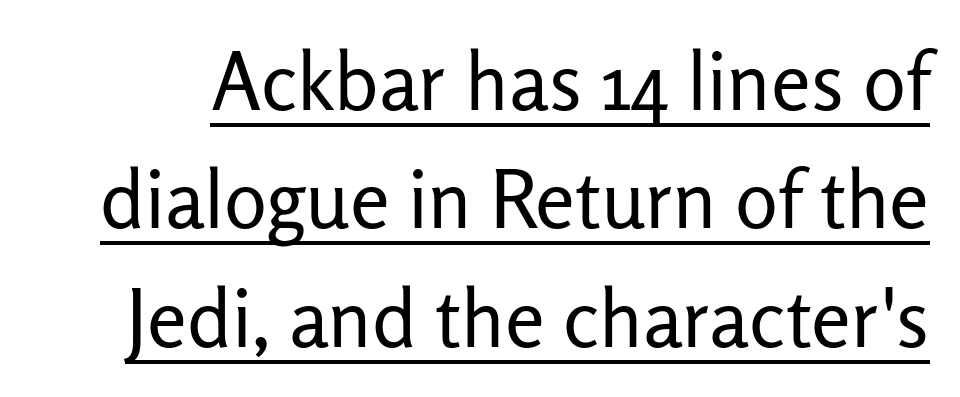
{"serif": "no", "italic": "no", "bold": "no", "weight": "regular", "width": "normal", "stroke_contrast": "low", "x_height": "medium", "monospaced": "no", "underline": "yes", "line_spacing": "normal", "line_spacing_ratio": 1.48, "letter_spacing": "normal", "letter_spacing_em": 0.0, "glyph_px": 80}
